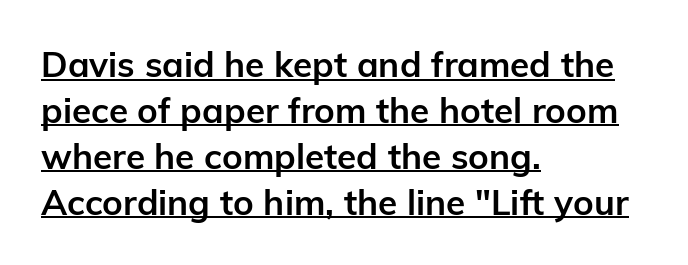
The image shows 35 px semibold sans-serif type, upright; set left-aligned, normal line spacing (1.31x), normal letter spacing, underlined; low stroke contrast and a medium x-height.
